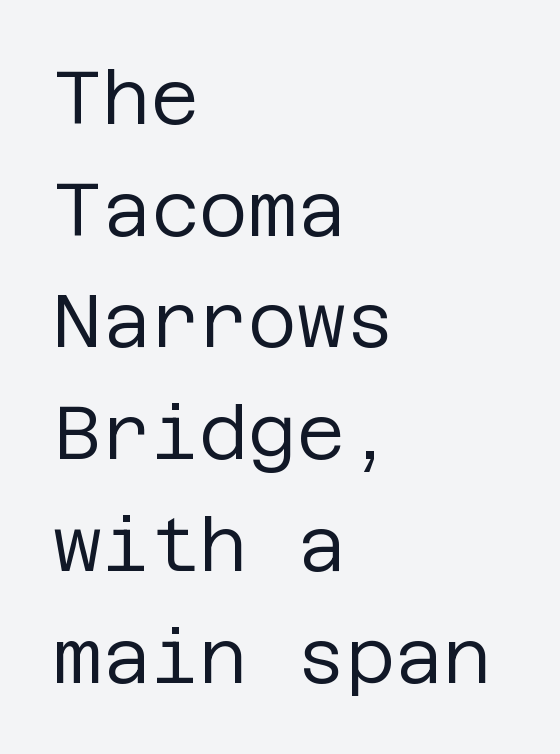
{"serif": "no", "italic": "no", "bold": "no", "weight": "regular", "width": "normal", "stroke_contrast": "low", "x_height": "large", "underline": "no", "align": "left", "line_spacing": "normal", "line_spacing_ratio": 1.49, "letter_spacing": "normal", "letter_spacing_em": 0.0, "glyph_px": 75}
